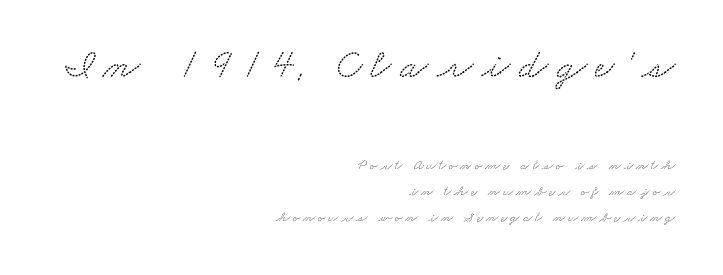
{"width": "wide", "stroke_contrast": "low", "x_height": "small", "monospaced": "no", "underline": "no", "align": "right", "line_spacing_ratio": 1.85, "letter_spacing": "wide", "letter_spacing_em": 0.2, "larger_block": "first", "size_ratio": 3.0, "glyph_px": 42}
